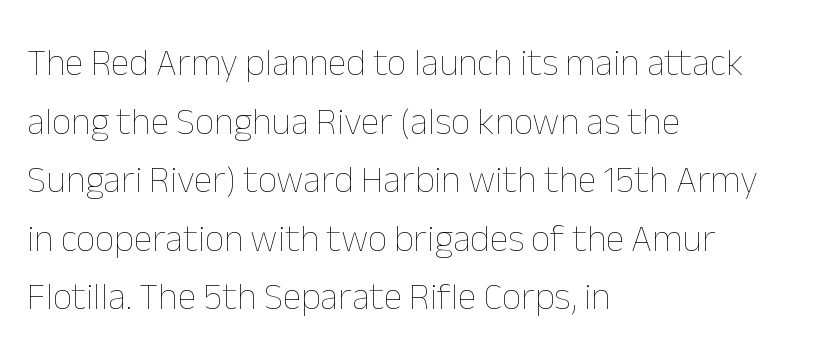
{"italic": "no", "bold": "no", "weight": "thin", "width": "normal", "stroke_contrast": "low", "x_height": "medium", "monospaced": "no", "underline": "no", "align": "left", "line_spacing": "normal", "line_spacing_ratio": 1.54, "letter_spacing": "normal", "letter_spacing_em": 0.0, "glyph_px": 38}
